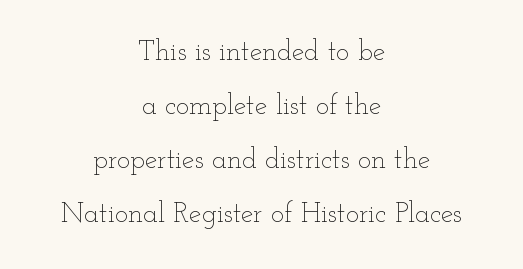
The rag falls on both sides of this text block equally. Is this a fixed-width face? No — the glyphs have proportional, varying widths. This block would shrink considerably if given ordinary leading; it's expanded now. The strokes are not fattened; the text isn't bold. The type is set solid horizontally, with unmodified tracking. Notice how the stems are strictly vertical — no italics here.
